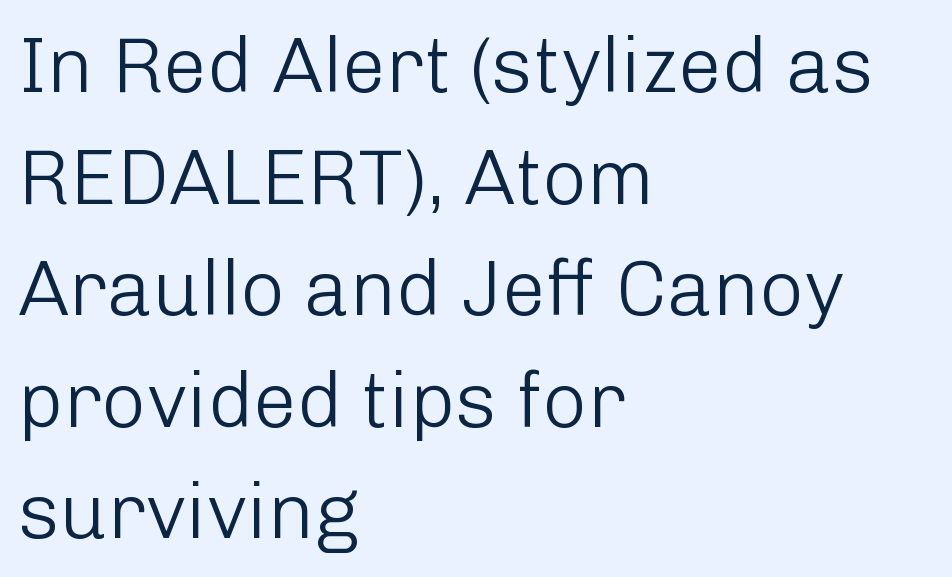
The strokes carry an ordinary text weight at most. Vertical spacing — default. No extra tracking has been applied to these lines. Proportional: the letters do not fall into vertical columns. The space directly below the letters is spotless.
